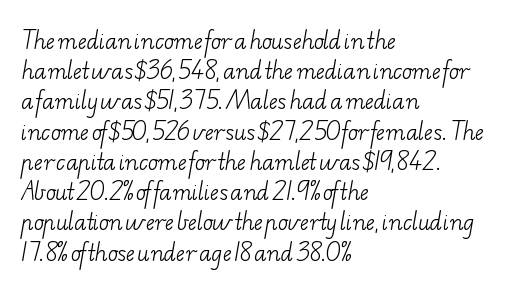
{"bold": "no", "underline": "no", "align": "left", "line_spacing": "normal", "line_spacing_ratio": 1.44, "letter_spacing": "normal", "letter_spacing_em": 0.0, "glyph_px": 21}
